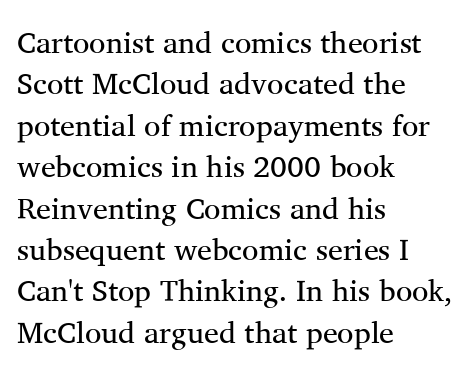
Q: Is the text bold? A: No.
Q: Is the text italic (slanted)? A: No, it is upright.
Q: Is the typeface a serif or a sans-serif typeface? A: Serif.
Q: Is the text underlined? A: No.
Q: How is the paragraph aligned? A: Left-aligned.
Q: Is the spacing between letters normal or unusually wide? A: Normal.
Q: Is the spacing between lines tight, normal or loose? A: Normal.
Q: Width (condensed, normal, or wide)? A: Normal.
Q: Stroke contrast? A: Medium.
Q: x-height? A: Medium.
Q: Monospaced? A: No.
